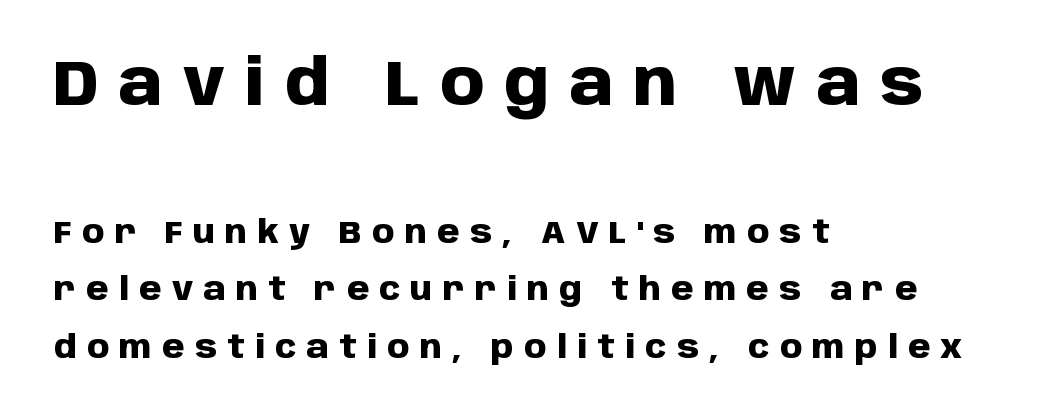
The image shows 63 px heavy sans-serif type, upright; set left-aligned, line spacing 1.79x, unusually wide letter spacing (+0.32 em), not underlined; the first (top) block is 1.97x larger; low stroke contrast and a large x-height.
